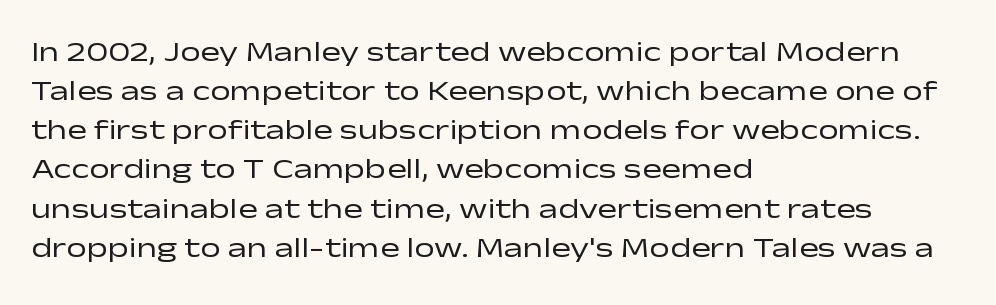
Q: Is the text bold? A: No.
Q: Is the text italic (slanted)? A: No, it is upright.
Q: Is the typeface a serif or a sans-serif typeface? A: Sans-serif.
Q: Is the text underlined? A: No.
Q: How is the paragraph aligned? A: Left-aligned.
Q: Is the spacing between letters normal or unusually wide? A: Normal.
Q: Is the spacing between lines tight, normal or loose? A: Normal.
Q: Width (condensed, normal, or wide)? A: Wide.
Q: Stroke contrast? A: Low.
Q: x-height? A: Medium.
Q: Monospaced? A: No.
